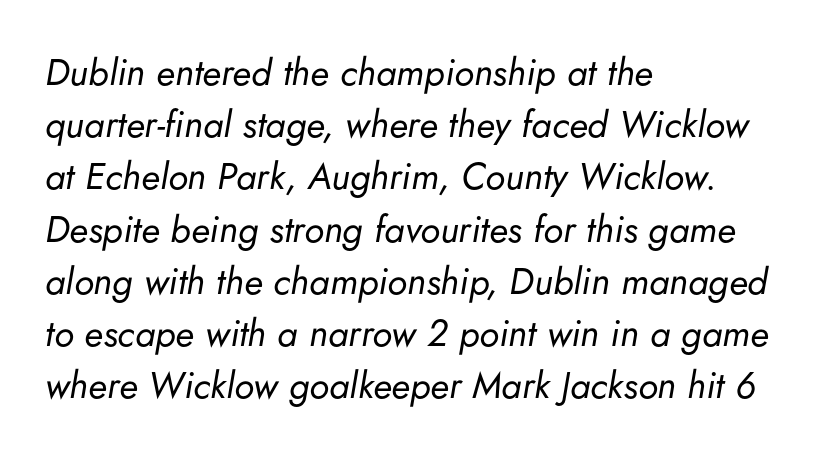
The image shows 37 px regular-weight type, italic (leaning right); set left-aligned, normal line spacing (1.41x), normal letter spacing, not underlined; low stroke contrast and a small x-height.
